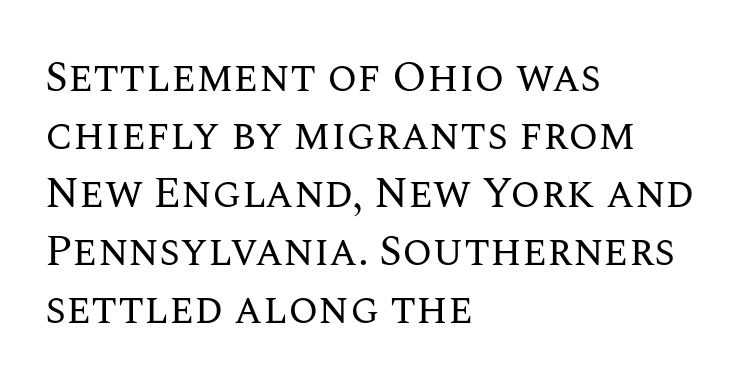
Q: Is the text bold? A: No.
Q: Is the text italic (slanted)? A: No, it is upright.
Q: Is the text underlined? A: No.
Q: How is the paragraph aligned? A: Left-aligned.
Q: Is the spacing between letters normal or unusually wide? A: Normal.
Q: Is the spacing between lines tight, normal or loose? A: Normal.
Q: Width (condensed, normal, or wide)? A: Normal.
Q: Stroke contrast? A: Medium.
Q: x-height? A: Large.
Q: Monospaced? A: No.
